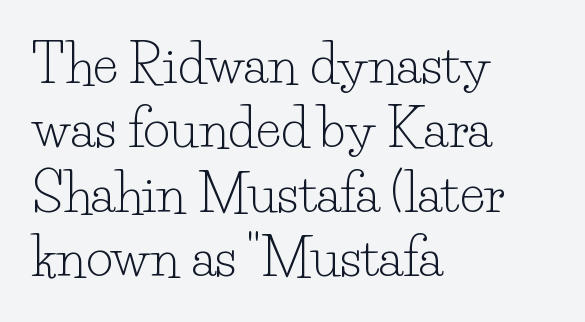
The typeface has the unassuming heft of standard copy or less. The space directly below the letters is spotless. The typeface chosen for these lines features serifs. The axis of the letterforms is exactly vertical. In terms of letterspacing, this is plain default setting. These lines stack with their left ends in a neat column.
